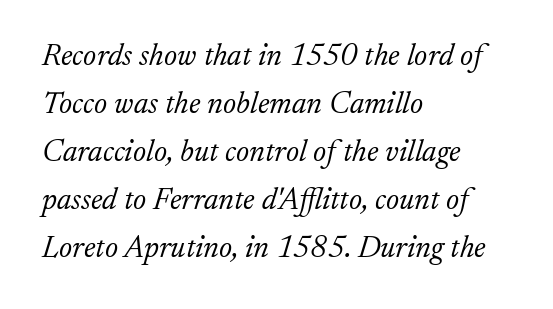
{"serif": "yes", "italic": "yes", "lean": "right", "slant_degrees": 17, "bold": "no", "weight": "light", "width": "normal", "stroke_contrast": "low", "x_height": "small", "monospaced": "no", "underline": "no", "align": "left", "line_spacing": "normal", "line_spacing_ratio": 1.55, "letter_spacing": "normal", "letter_spacing_em": 0.0, "glyph_px": 31}
